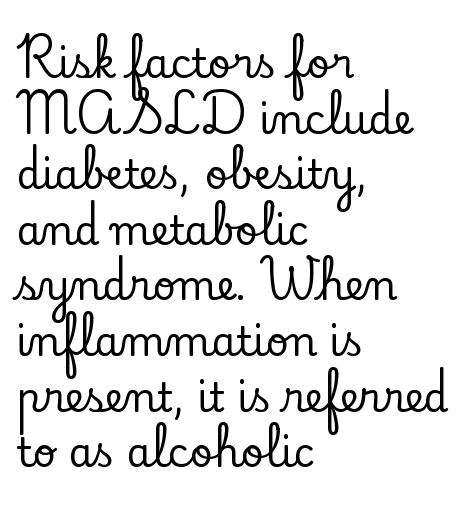
The image shows 40 px serif type, upright; set left-aligned, normal line spacing (1.39x), normal letter spacing, not underlined; low stroke contrast and a small x-height.
